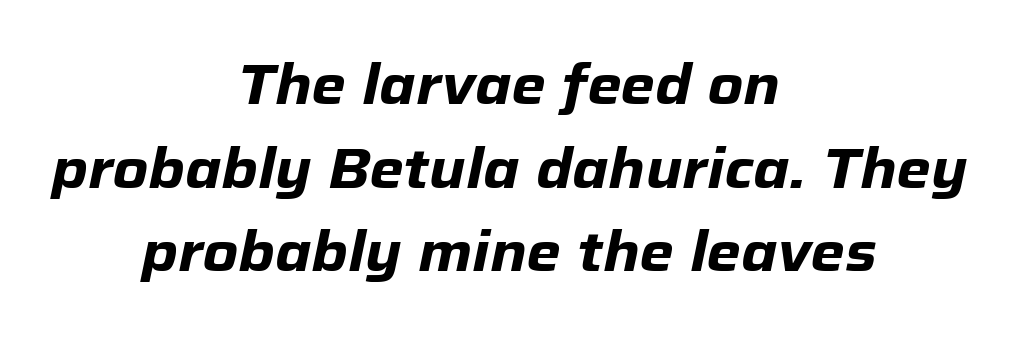
Q: Is the text bold? A: Yes.
Q: Is the text italic (slanted)? A: Yes, it leans right by about 12 degrees.
Q: Is the text underlined? A: No.
Q: How is the paragraph aligned? A: Centered.
Q: Is the spacing between letters normal or unusually wide? A: Normal.
Q: Is the spacing between lines tight, normal or loose? A: Normal.
Q: Width (condensed, normal, or wide)? A: Normal.
Q: Stroke contrast? A: Low.
Q: x-height? A: Medium.
Q: Monospaced? A: No.
